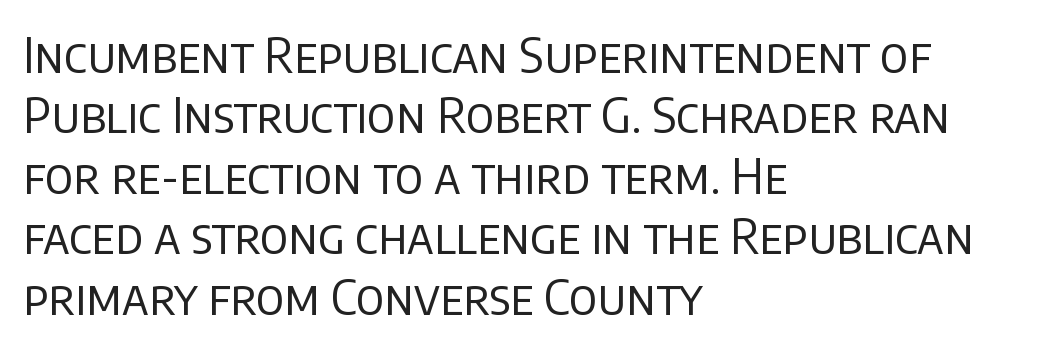
{"serif": "no", "italic": "no", "bold": "no", "weight": "regular", "width": "normal", "stroke_contrast": "low", "x_height": "large", "monospaced": "no", "underline": "no", "align": "left", "line_spacing": "normal", "line_spacing_ratio": 1.26, "letter_spacing": "normal", "letter_spacing_em": 0.0, "glyph_px": 48}
